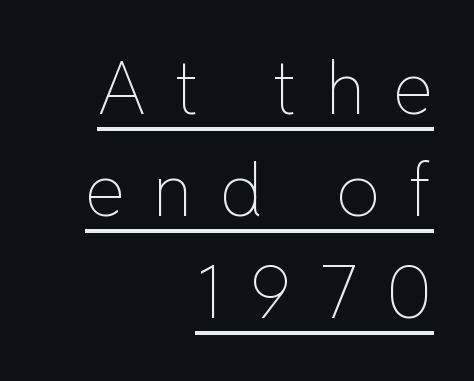
The strokes are not fattened; the text isn't bold. Reading down the column, the eye jumps a familiar distance to each next line. Here the designer chose a conventional face with non-uniform glyph widths. Look at the tracking — it's clearly loosened, letters drifting apart. Horizontal alignment here is rightward, an uncommon choice for prose.
